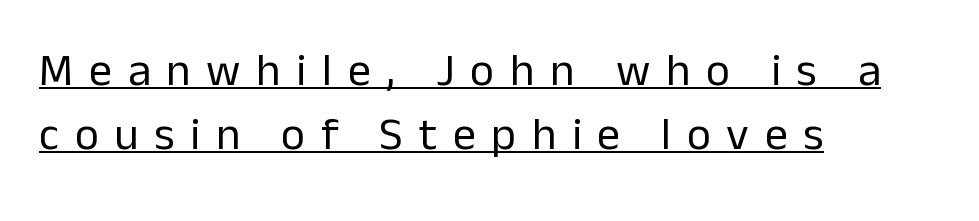
{"serif": "no", "italic": "no", "bold": "no", "weight": "regular", "width": "normal", "stroke_contrast": "low", "x_height": "medium", "monospaced": "no", "underline": "yes", "align": "left", "line_spacing": "normal", "line_spacing_ratio": 1.39, "letter_spacing": "wide", "letter_spacing_em": 0.34, "glyph_px": 46}
